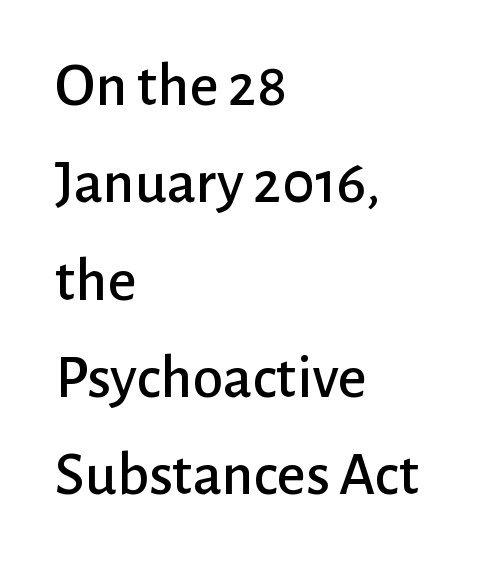
The string is rendered with underlining switched off. The rag falls on the right side of this text block. Posture: upright roman. A typesetter would label this face a sans. The designer left line spacing at the default. Spacing verdict: proportional, widths tailored to each character.
